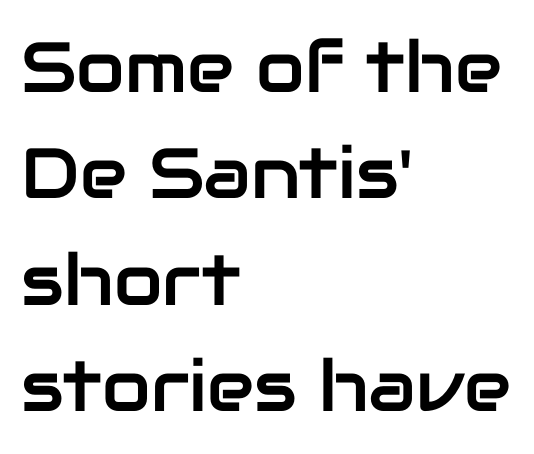
{"serif": "no", "italic": "no", "width": "normal", "stroke_contrast": "low", "x_height": "medium", "monospaced": "no", "underline": "no", "align": "left", "line_spacing": "normal", "line_spacing_ratio": 1.5, "letter_spacing": "normal", "letter_spacing_em": 0.0, "glyph_px": 71}
